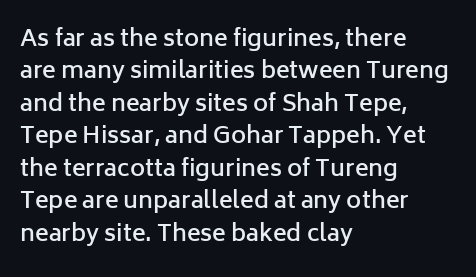
Compared with typical body copy, the letter spacing here is the same. The ragged edge is on the right, which tells us the setting is flush left. The line-height multiplier appears to be the usual default. Is the type bold? Partly — it's a semibold, heavier than regular but not fully bold. Style check: upright.
